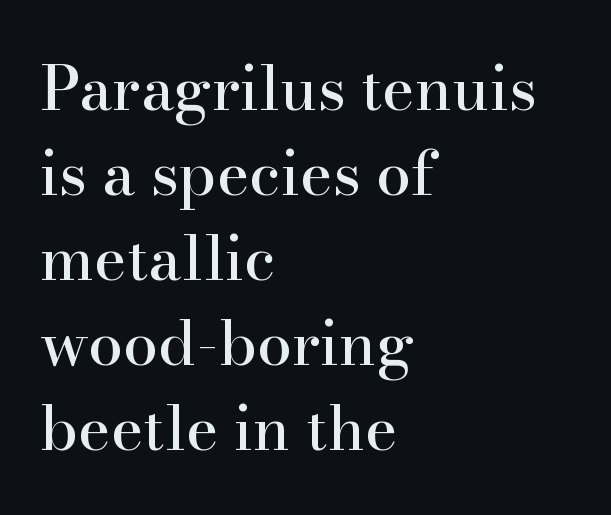
The lines are quadded left. The face used here is seriffed, in the tradition of book romans. Is this a fixed-width face? No — the glyphs have proportional, varying widths. No extra tracking has been applied to these lines.
